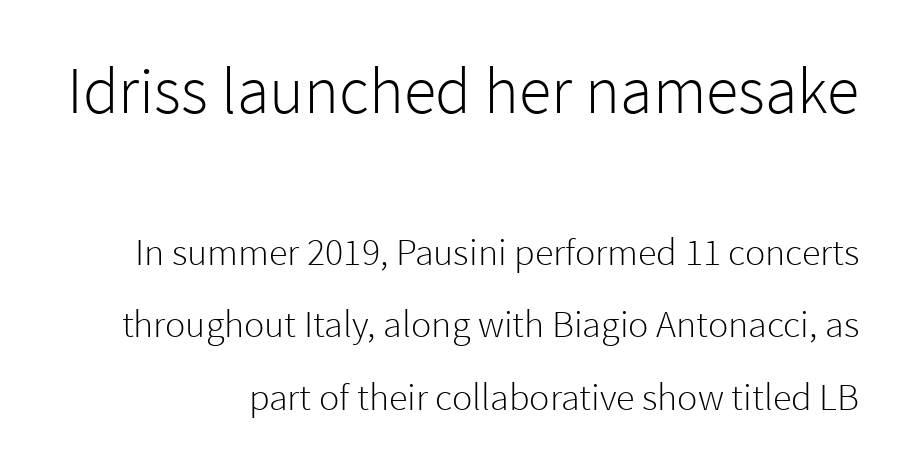
The image shows 66 px light sans-serif type, upright; set right-aligned, loose line spacing (1.91x), normal letter spacing, not underlined; the first (top) block is 1.74x larger; a medium x-height.
